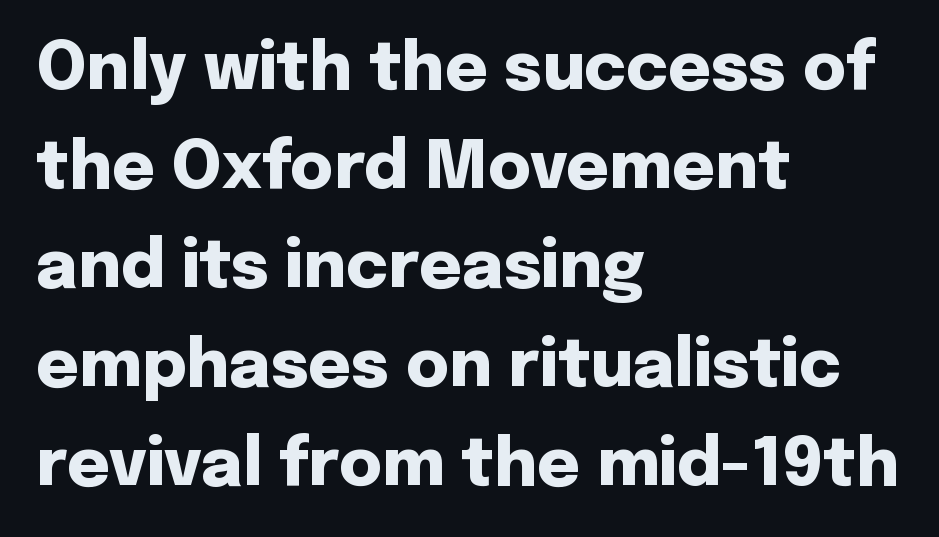
The passage shown is emphatically bold. Do the characters align in a grid? No, the font is proportional. The lettering stays uniformly vertical, giving the passage a roman look. Horizontal bands of white between lines are of average thickness.
